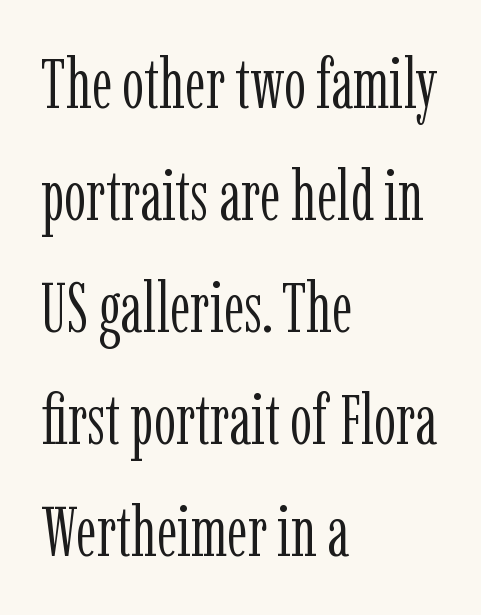
The image shows 70 px light, condensed serif type, upright; set left-aligned, normal line spacing (1.6x), normal letter spacing, not underlined; low stroke contrast and a medium x-height.
